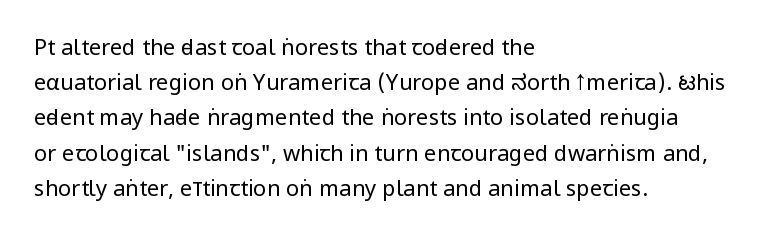
{"italic": "no", "bold": "no", "underline": "no", "align": "left", "line_spacing": "normal", "line_spacing_ratio": 1.6, "letter_spacing": "normal", "letter_spacing_em": 0.0, "glyph_px": 22}
